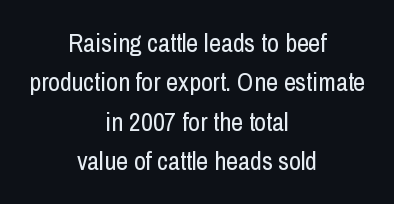
{"italic": "no", "bold": "no", "underline": "no", "align": "center", "line_spacing": "normal", "line_spacing_ratio": 1.51, "letter_spacing": "normal", "letter_spacing_em": 0.0, "glyph_px": 26}
